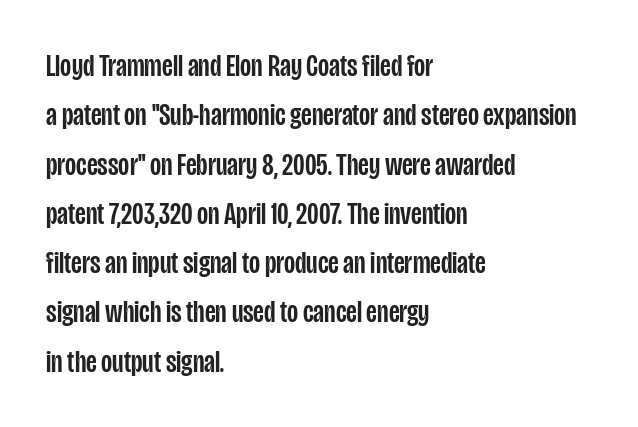
How are the letters spaced? Ordinarily, with no added tracking. Varying glyph widths throughout — classic text-font behaviour. This is sans-serif lettering, the kind often seen on screens and signage. Beneath every word, the page is bare. The lines sit at an ordinary, default distance from one another.
